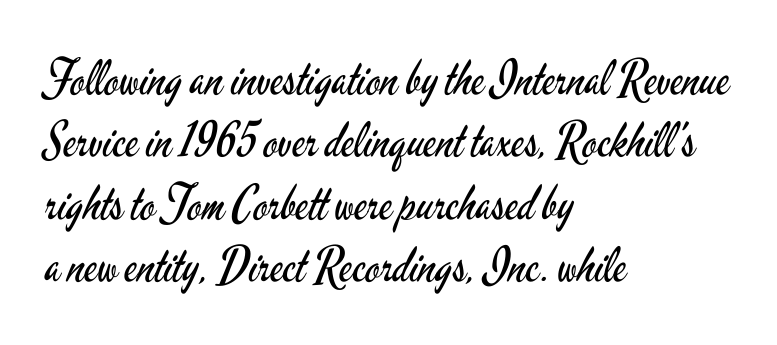
Q: Is the text bold? A: No.
Q: Is the text italic (slanted)? A: Yes.
Q: Is the typeface a serif or a sans-serif typeface? A: Sans-serif.
Q: Is the text underlined? A: No.
Q: How is the paragraph aligned? A: Left-aligned.
Q: Is the spacing between letters normal or unusually wide? A: Normal.
Q: Is the spacing between lines tight, normal or loose? A: Normal.
Q: Width (condensed, normal, or wide)? A: Condensed.
Q: Stroke contrast? A: Low.
Q: x-height? A: Small.
Q: Monospaced? A: No.
